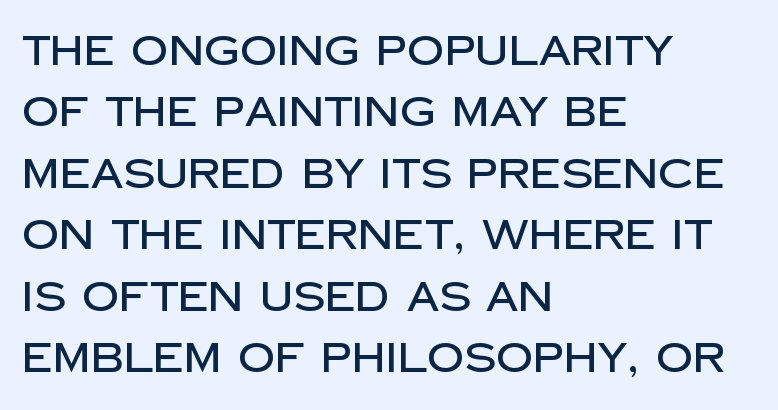
The image shows 41 px sans-serif type, upright; set left-aligned, normal line spacing (1.5x), normal letter spacing, not underlined; low stroke contrast and a large x-height.
